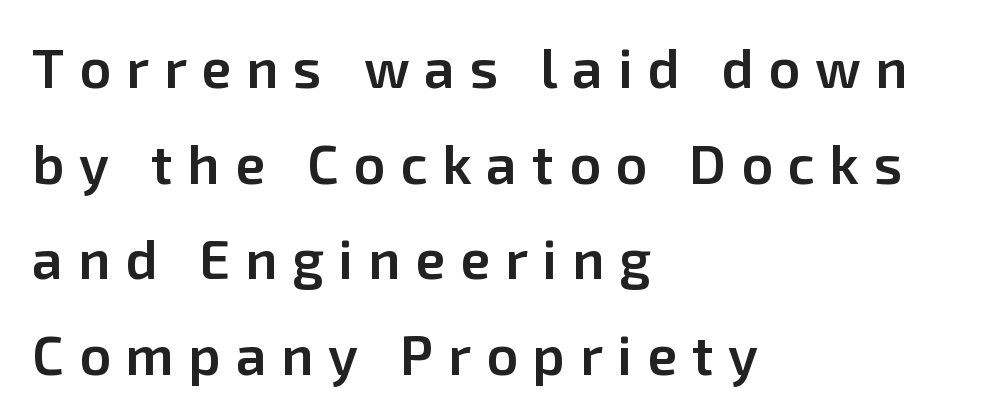
{"serif": "no", "italic": "no", "bold": "semi", "weight": "semibold", "width": "normal", "stroke_contrast": "low", "x_height": "medium", "monospaced": "no", "underline": "no", "align": "left", "line_spacing_ratio": 1.74, "letter_spacing": "wide", "letter_spacing_em": 0.27, "glyph_px": 55}
